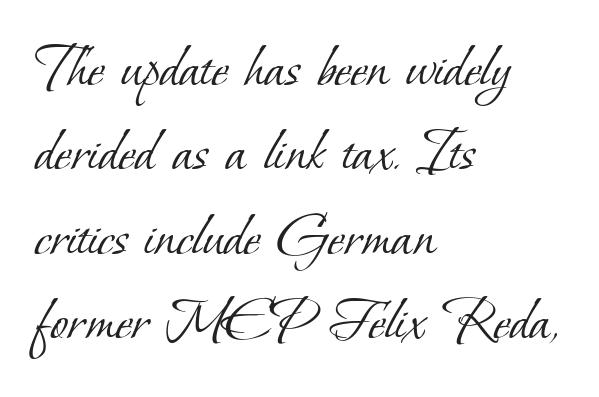
Observe the serifs anchoring each vertical stroke in this sample. The rendering uses a moderate line-height, typical for paragraphs. A light-to-regular cut is what we see here. The space beneath each line is pristine and unruled.
